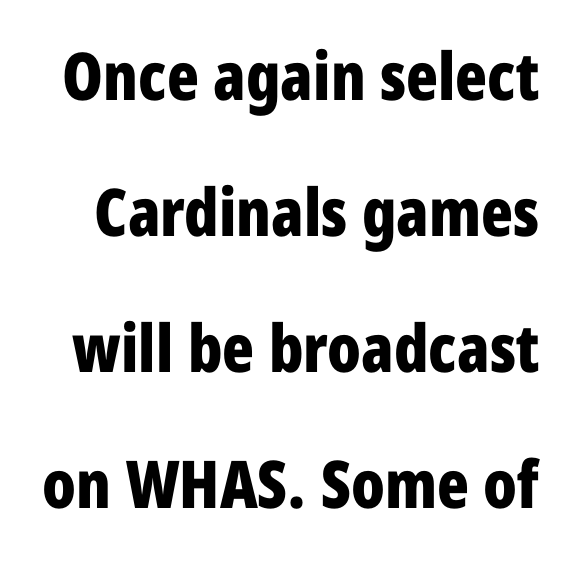
Line spacing here is loose. This rendering features lettering with no underline. This is sans-serif lettering, the kind often seen on screens and signage. These lines keep a tight, regular rhythm from letter to letter. The typography opts for an upright posture over an oblique one.
